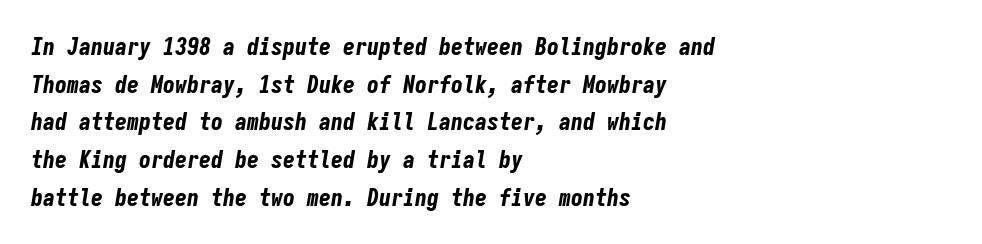
Q: Is the text bold? A: Yes.
Q: Is the text italic (slanted)? A: Yes, it leans right by about 9 degrees.
Q: Is the text underlined? A: No.
Q: How is the paragraph aligned? A: Left-aligned.
Q: Is the spacing between letters normal or unusually wide? A: Normal.
Q: Is the spacing between lines tight, normal or loose? A: Normal.
